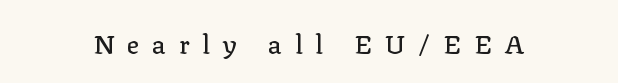
{"italic": "no", "underline": "no", "letter_spacing": "wide", "letter_spacing_em": 0.49, "glyph_px": 26}
